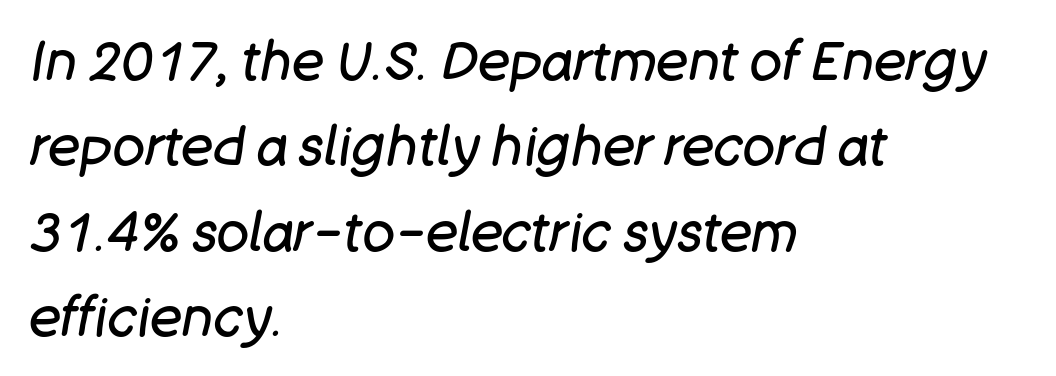
Q: Is the text bold? A: No.
Q: Is the text italic (slanted)? A: Yes, it leans right by about 11 degrees.
Q: Is the text underlined? A: No.
Q: How is the paragraph aligned? A: Left-aligned.
Q: Is the spacing between letters normal or unusually wide? A: Normal.
Q: Is the spacing between lines tight, normal or loose? A: Normal.
Q: Width (condensed, normal, or wide)? A: Normal.
Q: Stroke contrast? A: Low.
Q: x-height? A: Large.
Q: Monospaced? A: No.
